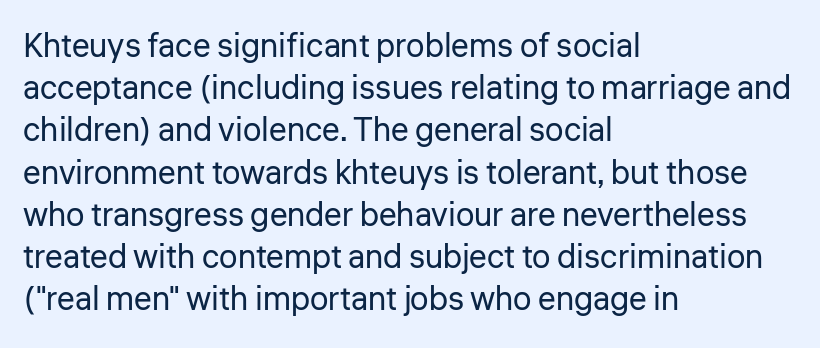
Descender tails drop into unmarked territory. You can tell from the bare stems that sans-serif type was used. Note the varied advance widths — an 'i' is clearly narrower than an 'm'. The letters look calm and open, with moderate or lighter stems. Quick note: not italic, upright. The letters sit at their default tracking, neither squeezed nor spread.
